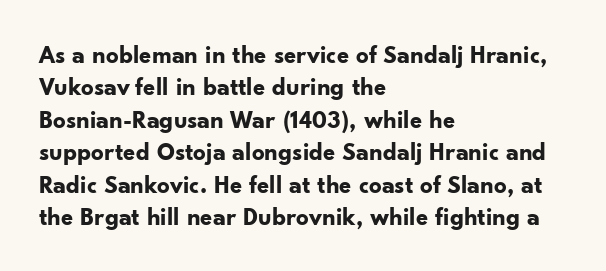
Q: Is the text bold? A: Yes.
Q: Is the text italic (slanted)? A: No, it is upright.
Q: Is the text underlined? A: No.
Q: How is the paragraph aligned? A: Left-aligned.
Q: Is the spacing between letters normal or unusually wide? A: Normal.
Q: Is the spacing between lines tight, normal or loose? A: Normal.
